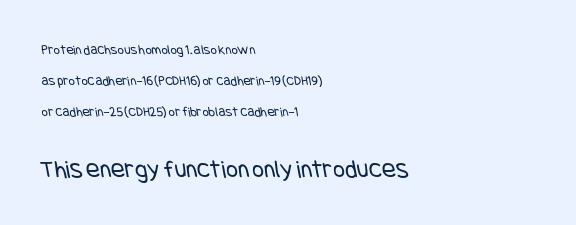
{"bold": "no", "underline": "no", "align": "left", "line_spacing": "loose", "line_spacing_ratio": 2.21, "letter_spacing": "normal", "letter_spacing_em": 0.0, "larger_block": "second", "size_ratio": 1.86, "glyph_px": 26}
